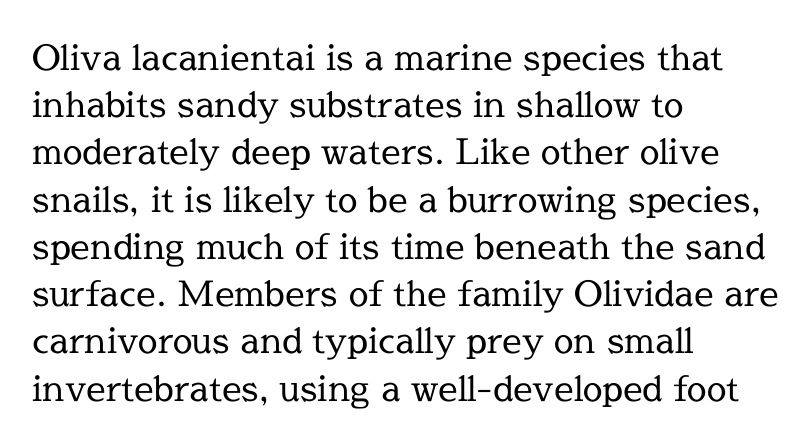
Q: Is the text bold? A: No.
Q: Is the text italic (slanted)? A: No, it is upright.
Q: Is the typeface a serif or a sans-serif typeface? A: Serif.
Q: Is the text underlined? A: No.
Q: How is the paragraph aligned? A: Left-aligned.
Q: Is the spacing between letters normal or unusually wide? A: Normal.
Q: Is the spacing between lines tight, normal or loose? A: Normal.
Q: Width (condensed, normal, or wide)? A: Normal.
Q: x-height? A: Medium.
Q: Monospaced? A: No.
